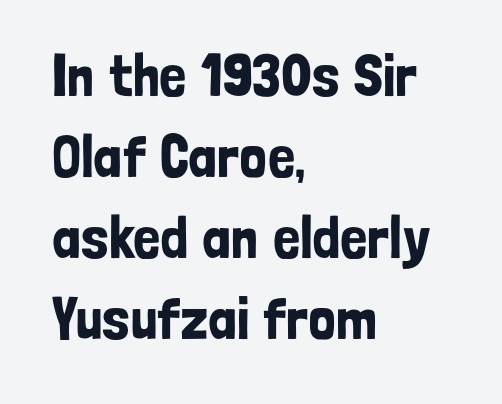
The image shows 60 px condensed sans-serif type, upright; set left-aligned, normal line spacing (1.35x), normal letter spacing, not underlined; low stroke contrast and a medium x-height.
